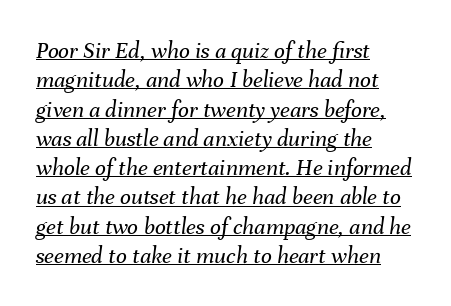
The image shows 24 px text type, italic (leaning right); set left-aligned, line spacing 1.22x, normal letter spacing, underlined.
